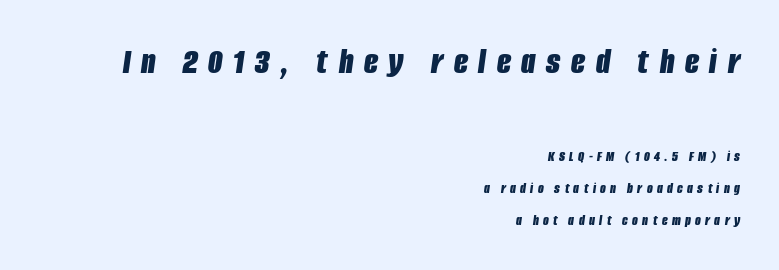
Lines of text with bare space underneath. Horizontally, the lines are justified to the trailing edge only. Compare the two chunks: the upper has the greater cap height. This sample trades compactness for vertical openness between lines.
